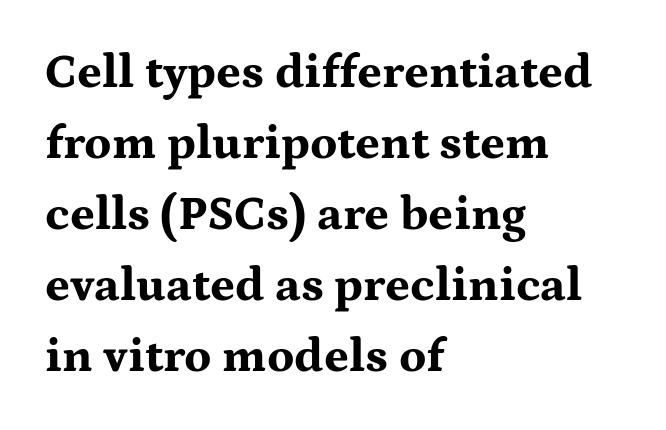
{"serif": "yes", "italic": "no", "bold": "yes", "weight": "bold", "width": "wide", "stroke_contrast": "medium", "x_height": "medium", "monospaced": "no", "underline": "no", "align": "left", "line_spacing": "normal", "line_spacing_ratio": 1.48, "letter_spacing": "normal", "letter_spacing_em": 0.0, "glyph_px": 48}
